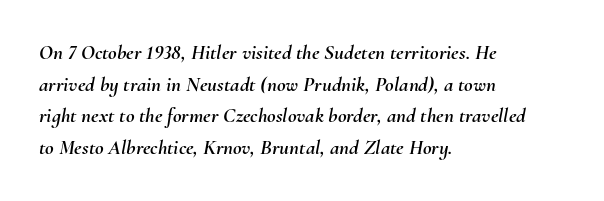
The image shows 21 px text type, italic (leaning right); set left-aligned, normal line spacing (1.51x), normal letter spacing, not underlined.
